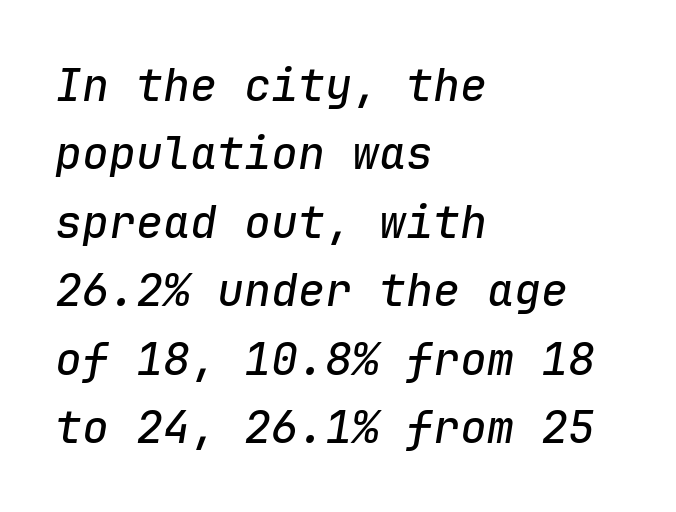
{"italic": "yes", "lean": "right", "slant_degrees": 9, "width": "normal", "stroke_contrast": "low", "x_height": "medium", "monospaced": "yes", "underline": "no", "align": "left", "line_spacing": "normal", "line_spacing_ratio": 1.52, "letter_spacing": "normal", "letter_spacing_em": 0.0, "glyph_px": 45}
